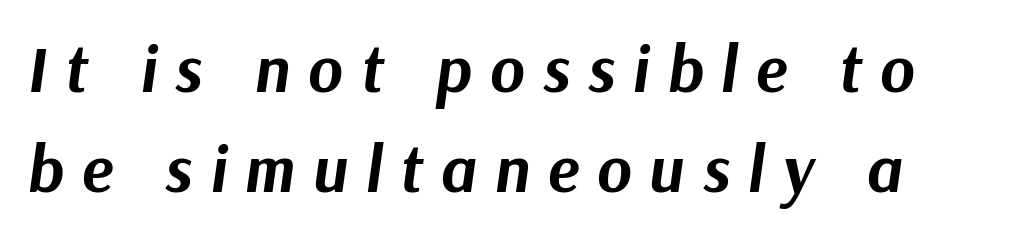
The image shows 66 px bold type, italic (leaning right); set left-aligned, normal line spacing (1.52x), unusually wide letter spacing (+0.27 em), not underlined; medium stroke contrast and a medium x-height.
